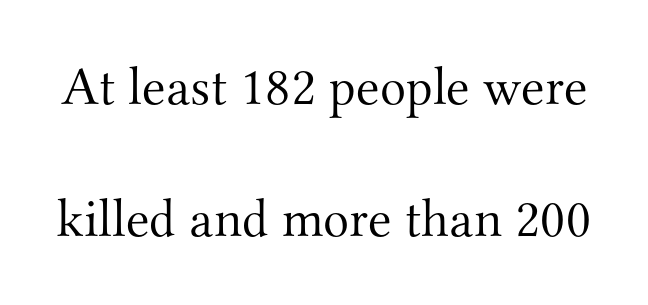
Q: Is the text bold? A: No.
Q: Is the text italic (slanted)? A: No, it is upright.
Q: Is the typeface a serif or a sans-serif typeface? A: Serif.
Q: Is the text underlined? A: No.
Q: Is the spacing between letters normal or unusually wide? A: Normal.
Q: Is the spacing between lines tight, normal or loose? A: Loose.
Q: Width (condensed, normal, or wide)? A: Normal.
Q: Stroke contrast? A: Medium.
Q: x-height? A: Small.
Q: Monospaced? A: No.
